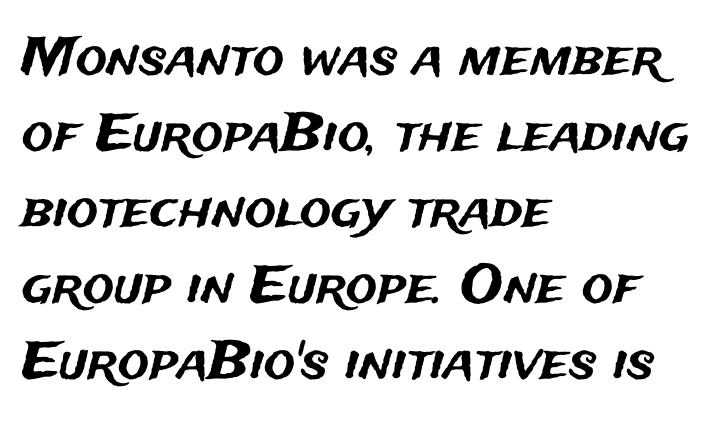
{"serif": "no", "width": "normal", "stroke_contrast": "medium", "x_height": "medium", "monospaced": "no", "underline": "no", "align": "left", "line_spacing": "normal", "line_spacing_ratio": 1.46, "letter_spacing": "normal", "letter_spacing_em": 0.0, "glyph_px": 52}
